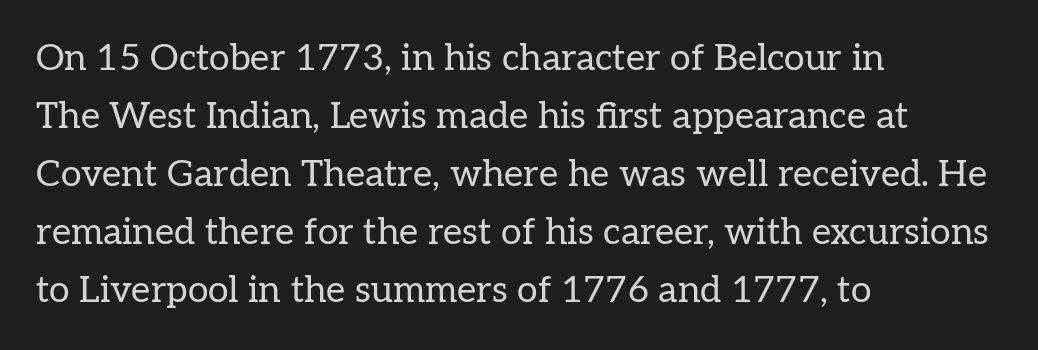
{"serif": "yes", "italic": "no", "bold": "no", "weight": "regular", "width": "normal", "stroke_contrast": "low", "x_height": "medium", "monospaced": "no", "underline": "no", "align": "left", "line_spacing": "normal", "line_spacing_ratio": 1.57, "letter_spacing": "normal", "letter_spacing_em": 0.0, "glyph_px": 37}
